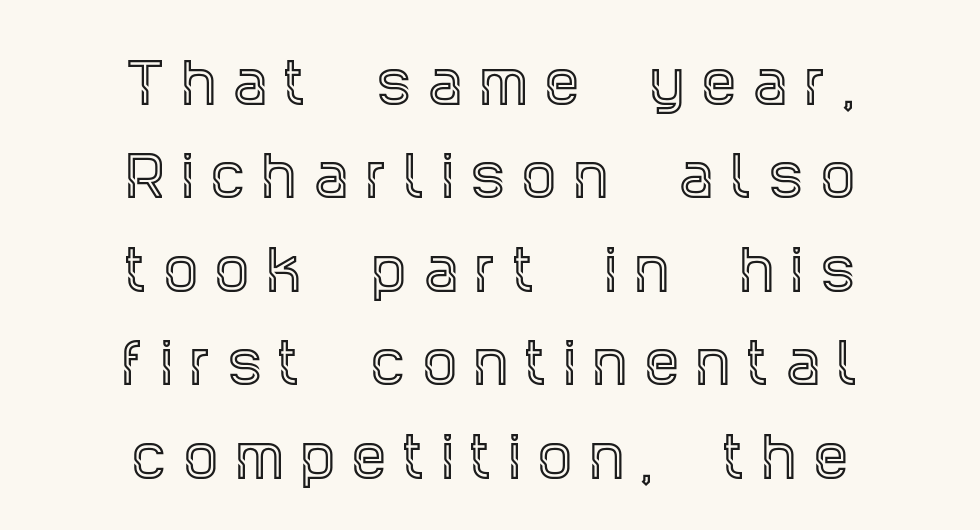
The image shows 54 px condensed serif type, upright; set centered, line spacing 1.73x, unusually wide letter spacing (+0.33 em), not underlined; a large x-height.
